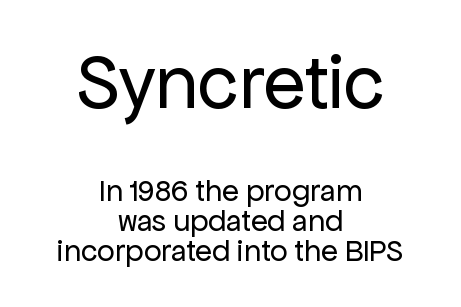
Q: Is the text bold? A: No.
Q: Is the text italic (slanted)? A: No, it is upright.
Q: Is the typeface a serif or a sans-serif typeface? A: Sans-serif.
Q: Is the text underlined? A: No.
Q: How is the paragraph aligned? A: Centered.
Q: Is the spacing between letters normal or unusually wide? A: Normal.
Q: Is the spacing between lines tight, normal or loose? A: Tight.
Q: Which block of text is set in a larger size, the first (top) or the second (bottom)? A: The first (top) one.
Q: Width (condensed, normal, or wide)? A: Normal.
Q: Stroke contrast? A: Low.
Q: x-height? A: Medium.
Q: Monospaced? A: No.
